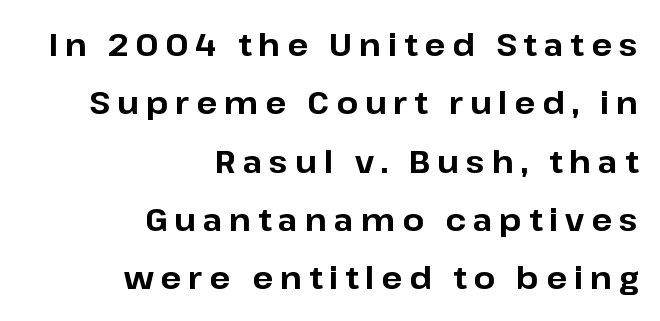
Q: Is the text bold? A: Yes.
Q: Is the text italic (slanted)? A: No, it is upright.
Q: Is the typeface a serif or a sans-serif typeface? A: Sans-serif.
Q: Is the text underlined? A: No.
Q: How is the paragraph aligned? A: Right-aligned.
Q: Is the spacing between letters normal or unusually wide? A: Unusually wide.
Q: Width (condensed, normal, or wide)? A: Normal.
Q: Stroke contrast? A: Low.
Q: x-height? A: Medium.
Q: Monospaced? A: No.
